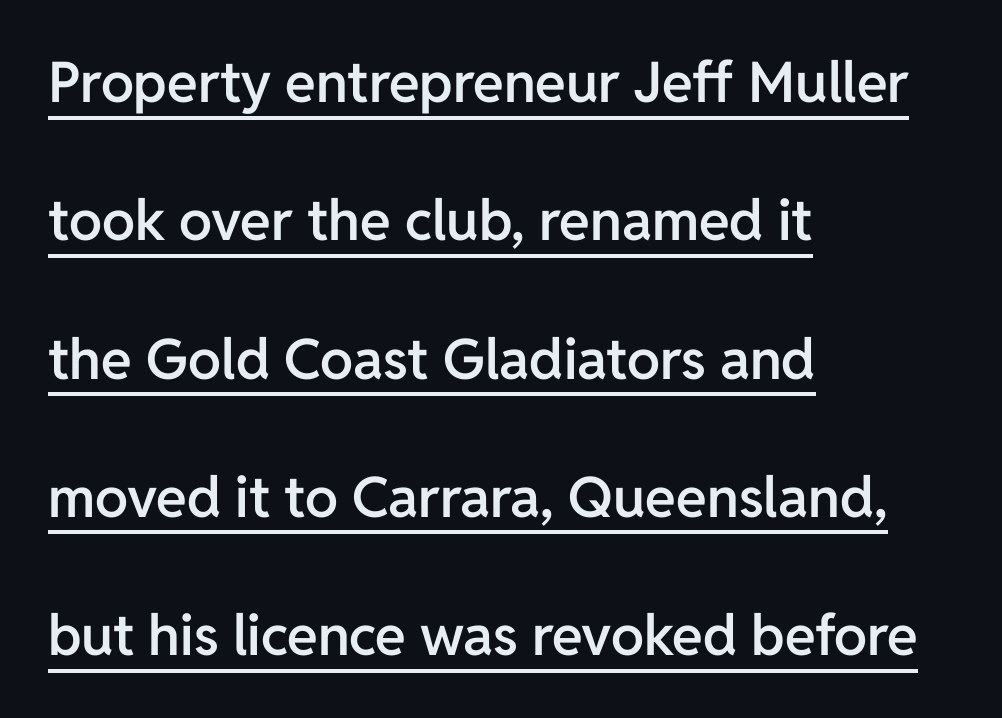
Unlike a traditional serif, this face leaves its strokes unadorned. Emphasis is given by a line drawn under the lettering. These lines are rendered in a variable-pitch font. Compared with a centered layout, this one pins lines to the left instead. Successive baselines arrive slowly, with a big drop between each.
